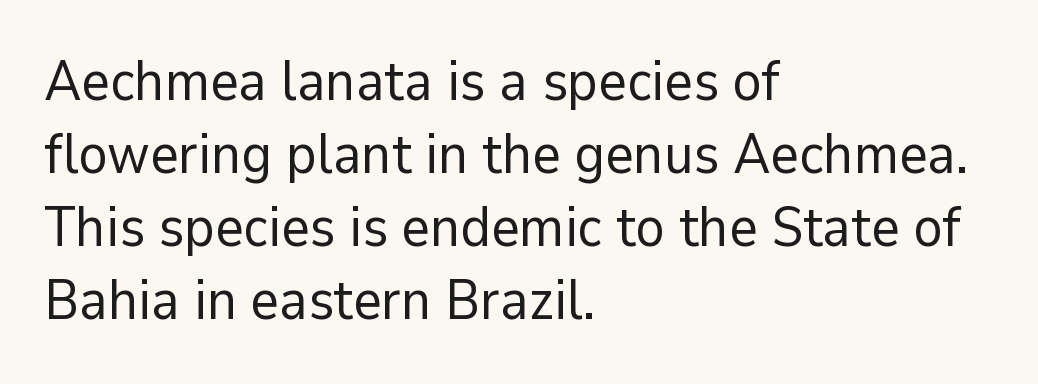
Q: Is the text bold? A: No.
Q: Is the text italic (slanted)? A: No, it is upright.
Q: Is the typeface a serif or a sans-serif typeface? A: Sans-serif.
Q: Is the text underlined? A: No.
Q: How is the paragraph aligned? A: Left-aligned.
Q: Is the spacing between letters normal or unusually wide? A: Normal.
Q: Is the spacing between lines tight, normal or loose? A: Normal.
Q: Width (condensed, normal, or wide)? A: Normal.
Q: Stroke contrast? A: Low.
Q: x-height? A: Medium.
Q: Monospaced? A: No.
